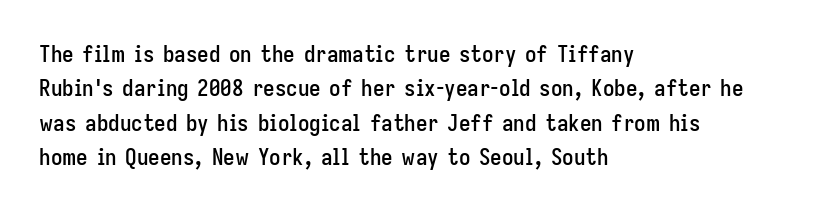
If you drew a ruler down the left edge, every line would touch it. Any mark beneath the type? The region is blank. Vertical spacing — default. It's the straight-up-and-down kind of type.
